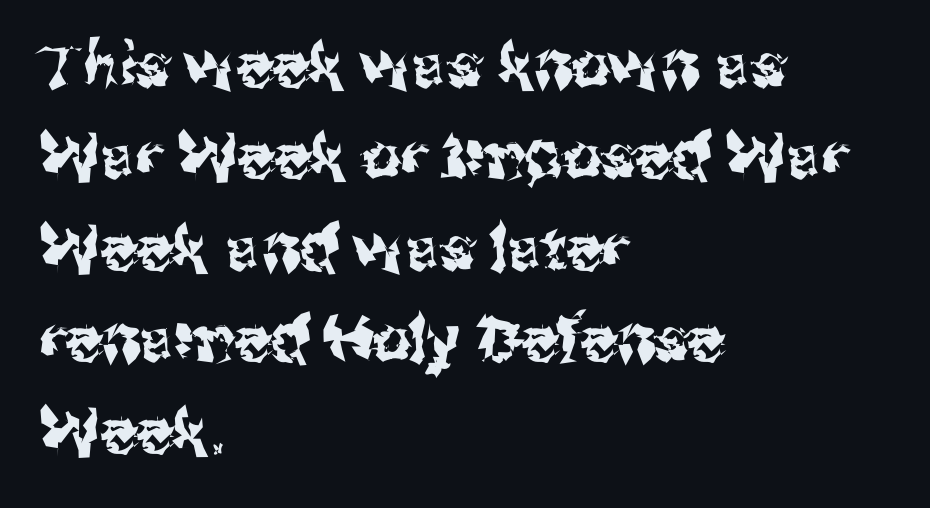
Only glyphs here, with clear space below each row. The passage shown is typeset with a sans-serif family. Does the copy run flush right? No — it runs flush left. Nothing unusual about the tracking: characters are spaced as the font intends.
